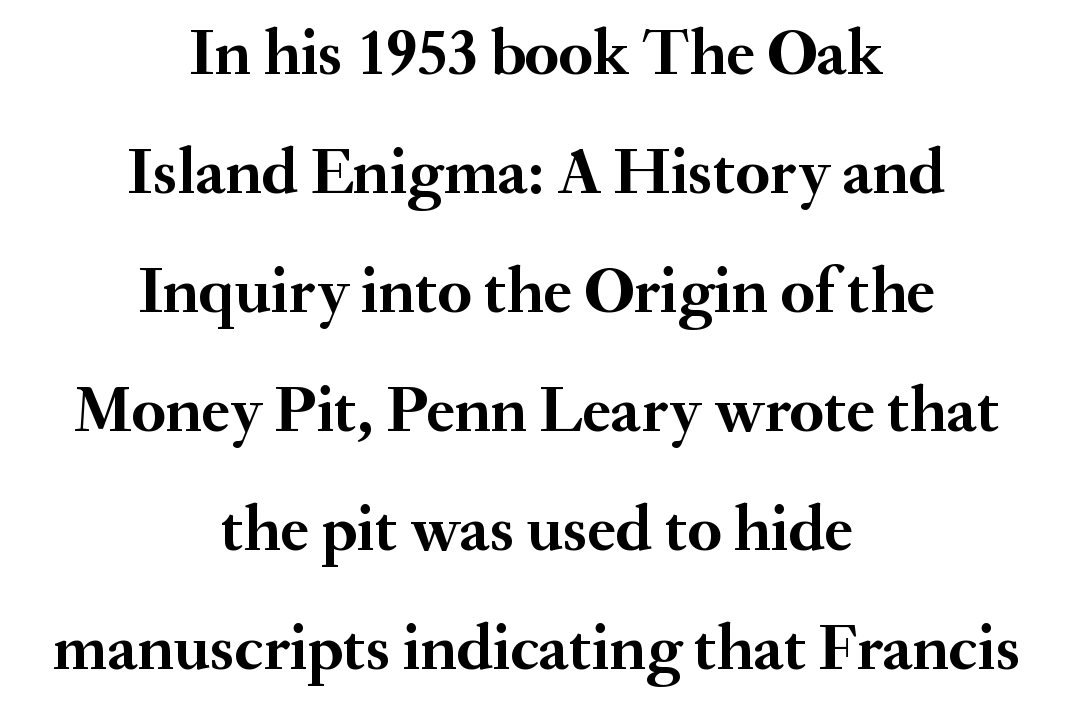
Q: Is the text bold? A: Yes.
Q: Is the text italic (slanted)? A: No, it is upright.
Q: Is the typeface a serif or a sans-serif typeface? A: Serif.
Q: Is the text underlined? A: No.
Q: How is the paragraph aligned? A: Centered.
Q: Is the spacing between letters normal or unusually wide? A: Normal.
Q: Width (condensed, normal, or wide)? A: Normal.
Q: Stroke contrast? A: Medium.
Q: x-height? A: Small.
Q: Monospaced? A: No.
